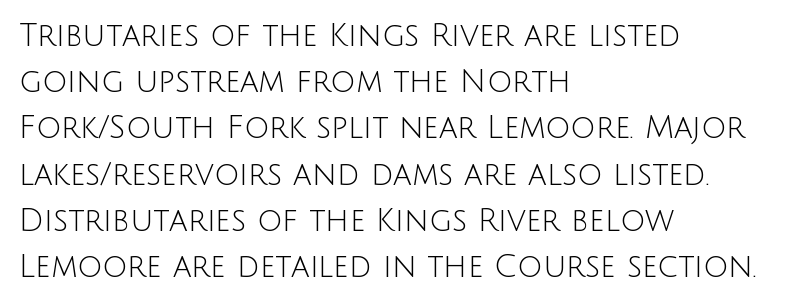
Q: Is the text bold? A: No.
Q: Is the text italic (slanted)? A: No, it is upright.
Q: Is the typeface a serif or a sans-serif typeface? A: Sans-serif.
Q: Is the text underlined? A: No.
Q: How is the paragraph aligned? A: Left-aligned.
Q: Is the spacing between letters normal or unusually wide? A: Normal.
Q: Is the spacing between lines tight, normal or loose? A: Normal.
Q: Width (condensed, normal, or wide)? A: Normal.
Q: Stroke contrast? A: Low.
Q: x-height? A: Large.
Q: Monospaced? A: No.
